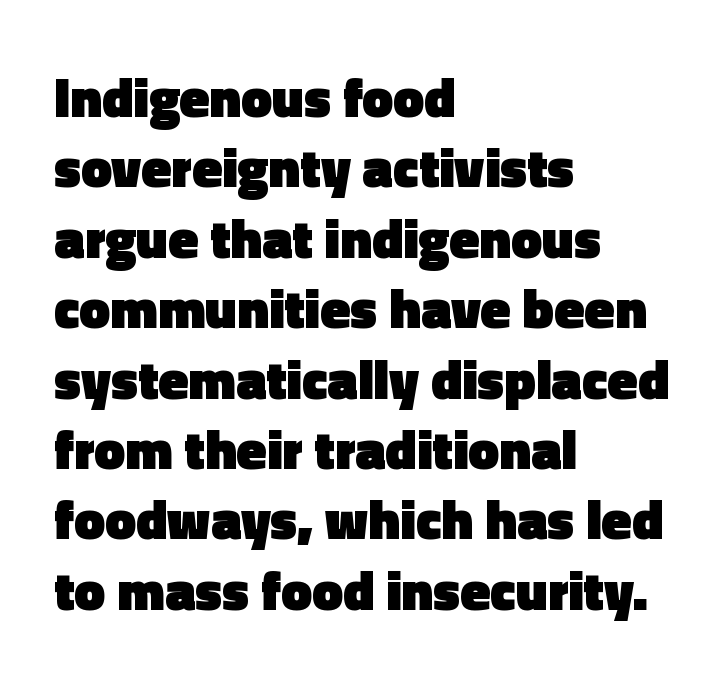
The image shows 55 px heavy sans-serif type, upright; set left-aligned, normal line spacing (1.28x), normal letter spacing, not underlined; a medium x-height.
